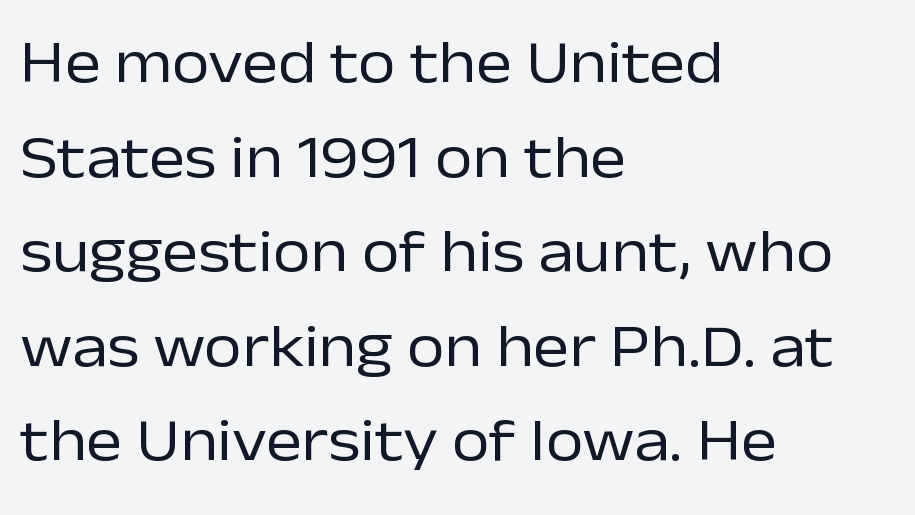
Q: Is the text bold? A: No.
Q: Is the text italic (slanted)? A: No, it is upright.
Q: Is the typeface a serif or a sans-serif typeface? A: Sans-serif.
Q: Is the text underlined? A: No.
Q: How is the paragraph aligned? A: Left-aligned.
Q: Is the spacing between letters normal or unusually wide? A: Normal.
Q: Is the spacing between lines tight, normal or loose? A: Normal.
Q: Width (condensed, normal, or wide)? A: Normal.
Q: Stroke contrast? A: Low.
Q: x-height? A: Medium.
Q: Monospaced? A: No.
